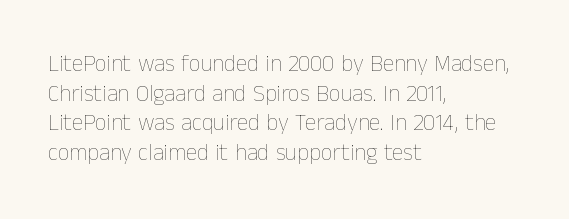
Q: Is the text bold? A: No.
Q: Is the text italic (slanted)? A: No, it is upright.
Q: Is the text underlined? A: No.
Q: How is the paragraph aligned? A: Left-aligned.
Q: Is the spacing between letters normal or unusually wide? A: Normal.
Q: Is the spacing between lines tight, normal or loose? A: Normal.
